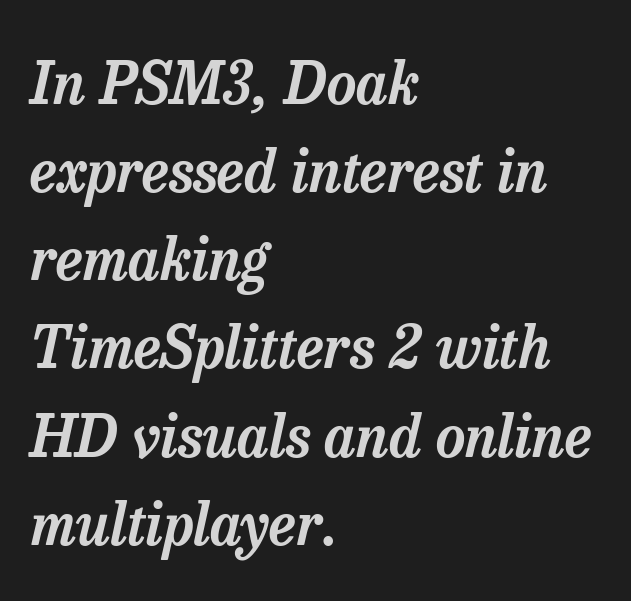
{"serif": "yes", "italic": "yes", "lean": "right", "slant_degrees": 13, "width": "normal", "stroke_contrast": "low", "x_height": "medium", "monospaced": "no", "underline": "no", "align": "left", "line_spacing": "normal", "line_spacing_ratio": 1.52, "letter_spacing": "normal", "letter_spacing_em": 0.0, "glyph_px": 58}
